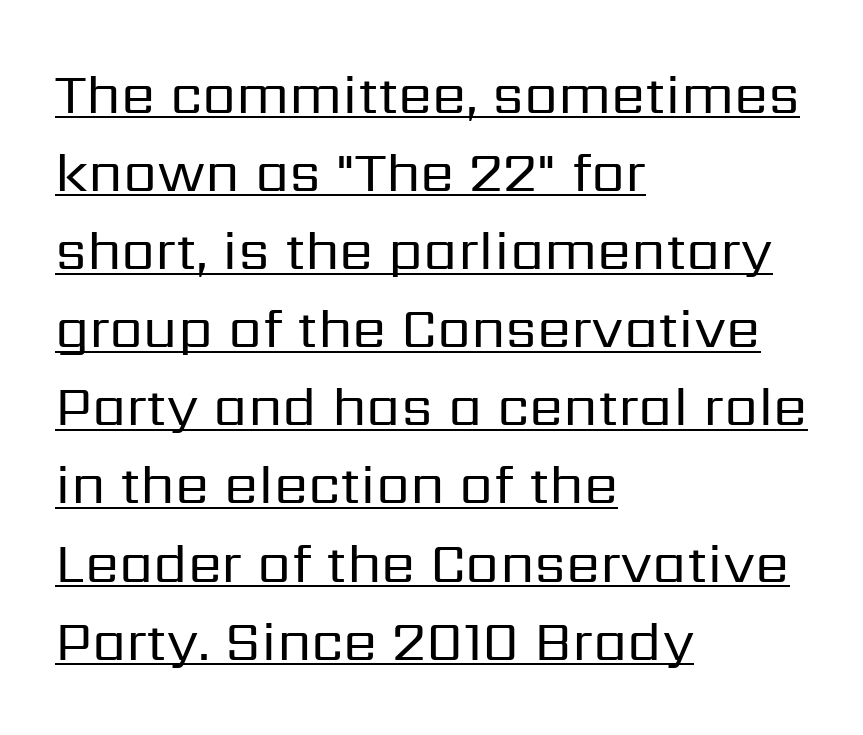
The image shows 55 px regular-weight sans-serif type, upright; set left-aligned, normal line spacing (1.42x), normal letter spacing, underlined; low stroke contrast and a medium x-height.
